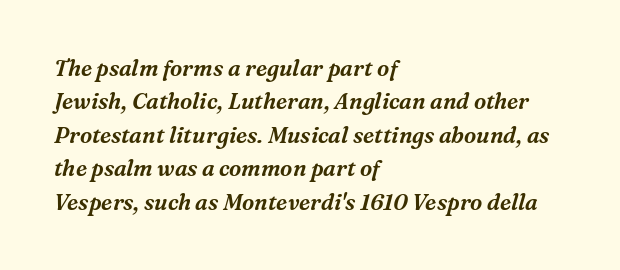
Q: Is the text italic (slanted)? A: Yes, it leans right by about 16 degrees.
Q: Is the text underlined? A: No.
Q: How is the paragraph aligned? A: Left-aligned.
Q: Is the spacing between letters normal or unusually wide? A: Normal.
Q: Is the spacing between lines tight, normal or loose? A: Normal.
